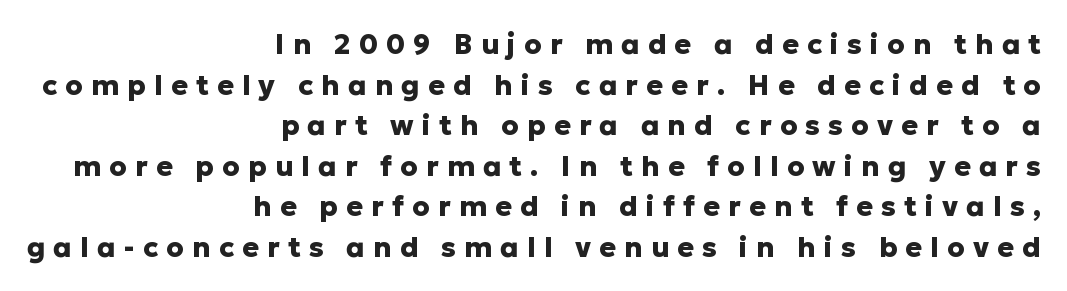
{"serif": "no", "italic": "no", "bold": "yes", "weight": "heavy", "width": "normal", "stroke_contrast": "low", "x_height": "medium", "monospaced": "no", "underline": "no", "align": "right", "line_spacing": "normal", "line_spacing_ratio": 1.45, "letter_spacing": "wide", "letter_spacing_em": 0.29, "glyph_px": 28}
